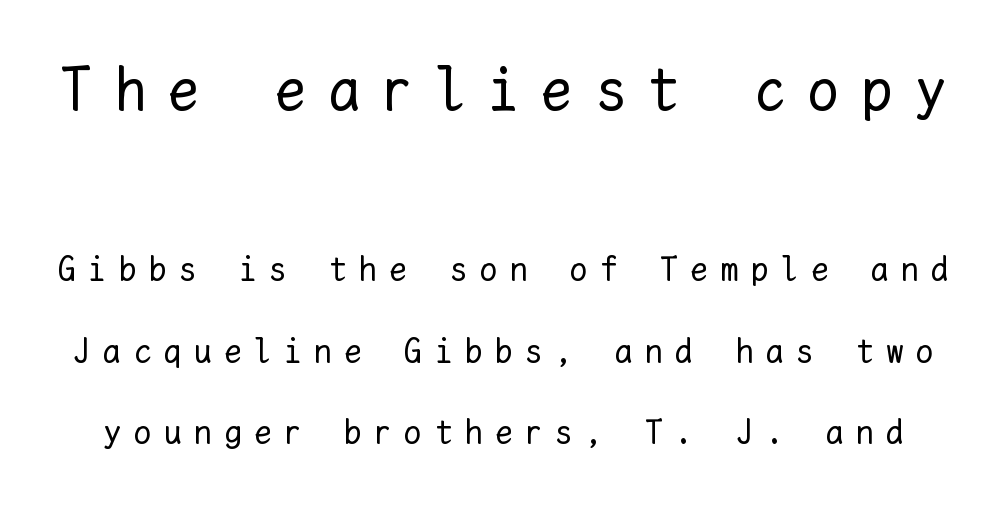
Substantial extra tracking has been applied to these lines. A typesetter would call this leading open, well beyond the default. Here the designer chose a console-style face with uniform glyph widths. Caption: upper text group enlarged, lower text group reduced.
